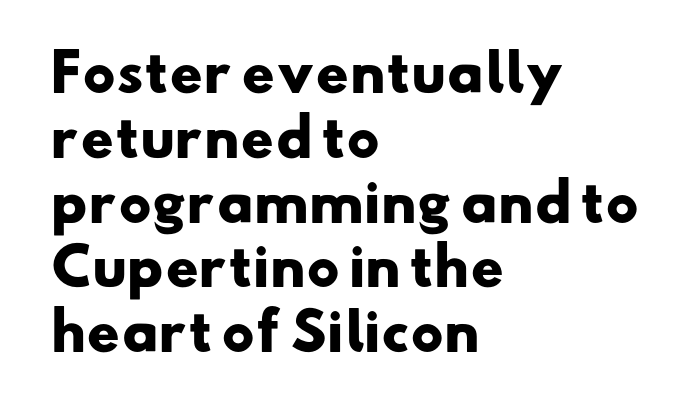
{"serif": "no", "bold": "yes", "weight": "heavy", "width": "wide", "stroke_contrast": "low", "x_height": "small", "monospaced": "no", "underline": "no", "align": "left", "line_spacing": "normal", "line_spacing_ratio": 1.27, "letter_spacing": "normal", "letter_spacing_em": 0.0, "glyph_px": 51}
